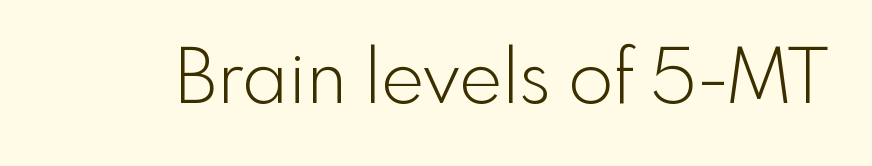
Is this a fixed-width face? No — the glyphs have proportional, varying widths. Caption: face not bold, strokes unweighted. Unlike a traditional serif, this face leaves its strokes unadorned. Does extra space separate the letters? No, they use regular spacing.
